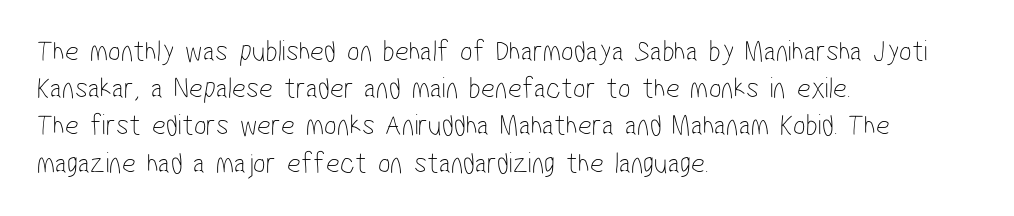
Q: Is the text bold? A: No.
Q: Is the typeface a serif or a sans-serif typeface? A: Sans-serif.
Q: Is the text underlined? A: No.
Q: How is the paragraph aligned? A: Left-aligned.
Q: Is the spacing between letters normal or unusually wide? A: Normal.
Q: Width (condensed, normal, or wide)? A: Condensed.
Q: Stroke contrast? A: Low.
Q: x-height? A: Medium.
Q: Monospaced? A: No.
